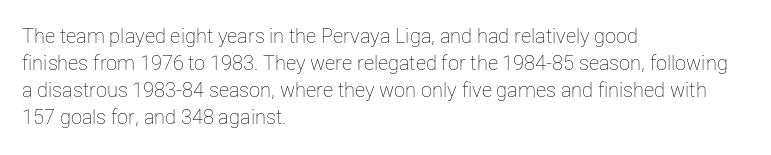
Q: Is the text bold? A: No.
Q: Is the text italic (slanted)? A: No, it is upright.
Q: Is the text underlined? A: No.
Q: How is the paragraph aligned? A: Left-aligned.
Q: Is the spacing between letters normal or unusually wide? A: Normal.
Q: Is the spacing between lines tight, normal or loose? A: Normal.
